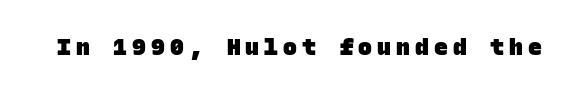
The words here are not underlined. The horizontal fit of the characters is loose and conspicuously gappy. A full-strength bold gives these letters their thick strokes.
